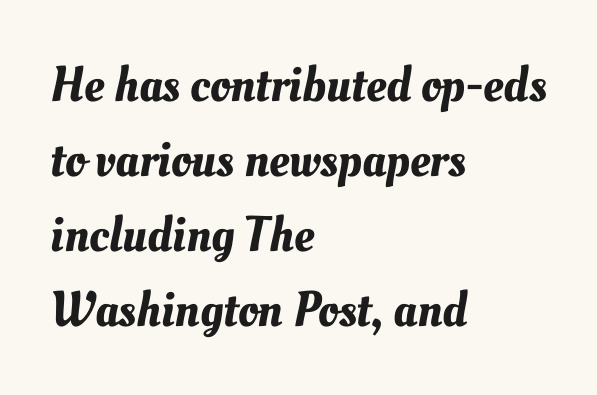
All the whitespace from short lines collects on the right. Check the space under the baseline: it is left empty. The passage shown stacks its lines at a standard gap. The tracking reads as untouched default to a designer's eye.
